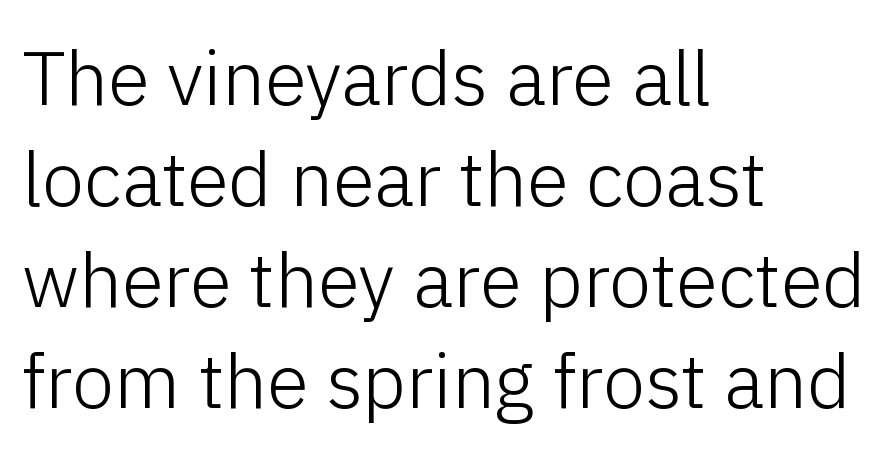
{"serif": "no", "italic": "no", "bold": "no", "weight": "light", "width": "normal", "stroke_contrast": "low", "x_height": "medium", "monospaced": "no", "underline": "no", "align": "left", "line_spacing": "normal", "line_spacing_ratio": 1.33, "letter_spacing": "normal", "letter_spacing_em": 0.0, "glyph_px": 76}
